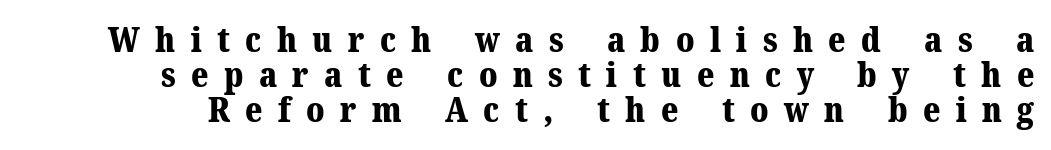
The space beneath each line is pristine and unruled. This sample trades vertical openness for compactness between lines. On the weight axis this lands at bold, roughly 700. The text was rendered using a seriffed face with decorative stroke endings. The letters stand straight up with perfectly vertical stems. The type is letterspaced generously, with wide tracking.
